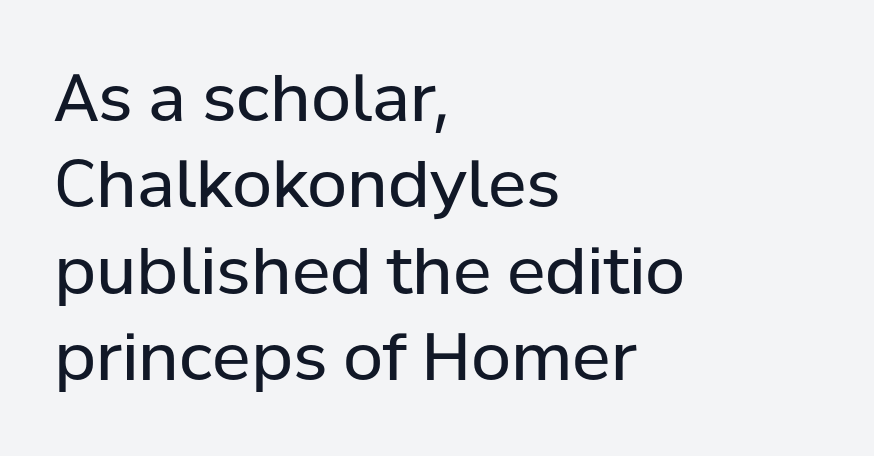
Q: Is the text bold? A: No.
Q: Is the text italic (slanted)? A: No, it is upright.
Q: Is the typeface a serif or a sans-serif typeface? A: Sans-serif.
Q: Is the text underlined? A: No.
Q: How is the paragraph aligned? A: Left-aligned.
Q: Is the spacing between letters normal or unusually wide? A: Normal.
Q: Is the spacing between lines tight, normal or loose? A: Normal.
Q: Width (condensed, normal, or wide)? A: Normal.
Q: Stroke contrast? A: Low.
Q: x-height? A: Medium.
Q: Monospaced? A: No.
